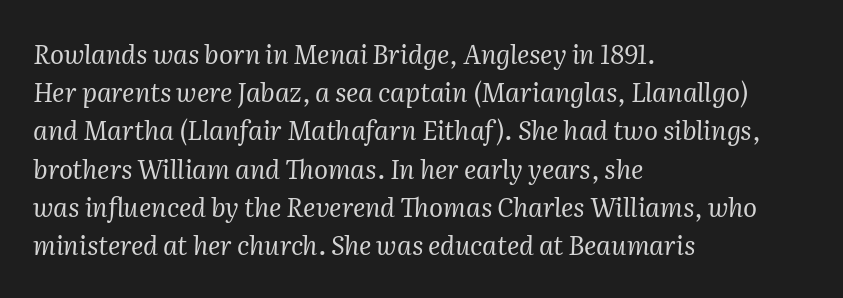
Normally led — the rows are evenly, conventionally spaced. Between one letter and the next there's only the usual sliver of space. Which margin do the lines hug? The left one — the right edge is uneven. Does the lettering tilt? It does — this is italic. Honestly, there is no underline to notice here at all. Nothing heavy about these letters — not bold at all.
